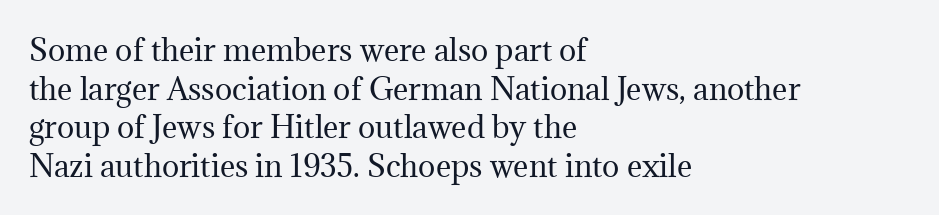
The image shows 29 px regular-weight serif type, upright; set left-aligned, normal line spacing (1.33x), normal letter spacing, not underlined; medium stroke contrast and a medium x-height.
